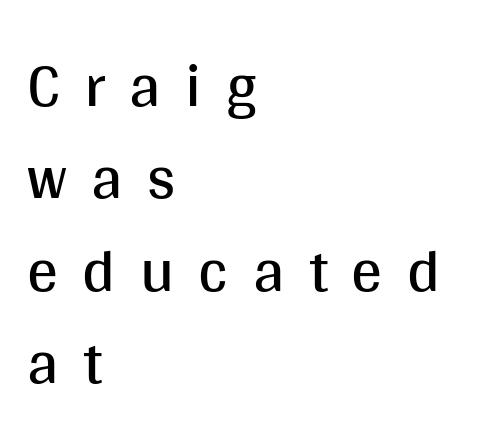
Q: Is the text bold? A: No.
Q: Is the text italic (slanted)? A: No, it is upright.
Q: Is the typeface a serif or a sans-serif typeface? A: Sans-serif.
Q: Is the text underlined? A: No.
Q: How is the paragraph aligned? A: Left-aligned.
Q: Is the spacing between letters normal or unusually wide? A: Unusually wide.
Q: Is the spacing between lines tight, normal or loose? A: Normal.
Q: Width (condensed, normal, or wide)? A: Normal.
Q: Stroke contrast? A: Medium.
Q: x-height? A: Large.
Q: Monospaced? A: No.
